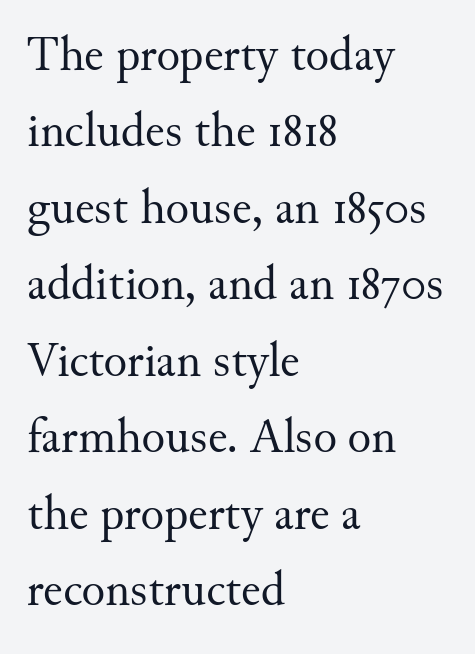
This sample uses an upright cut, with every glyph sitting square on the baseline. Note the varied advance widths — an 'i' is clearly narrower than an 'm'. Horizontal bands of white between lines are of average thickness. The font family rendered here belongs to the serif group.
